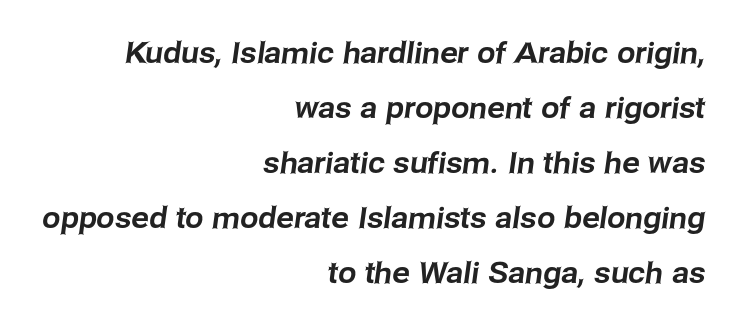
The image shows 29 px sans-serif type; set right-aligned, loose line spacing (1.9x), normal letter spacing, not underlined; low stroke contrast and a medium x-height.
